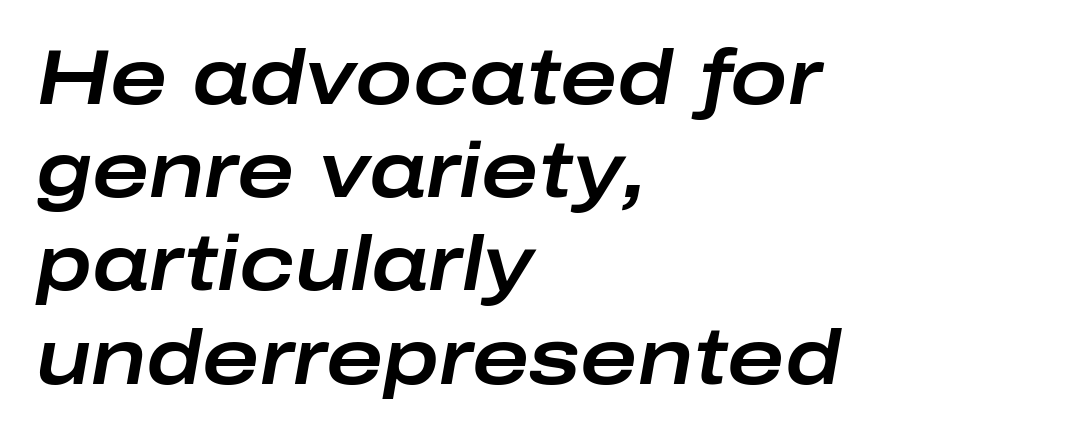
{"italic": "yes", "lean": "right", "slant_degrees": 10, "width": "wide", "stroke_contrast": "low", "x_height": "medium", "monospaced": "no", "underline": "no", "align": "left", "line_spacing_ratio": 1.21, "letter_spacing": "normal", "letter_spacing_em": 0.0, "glyph_px": 77}
